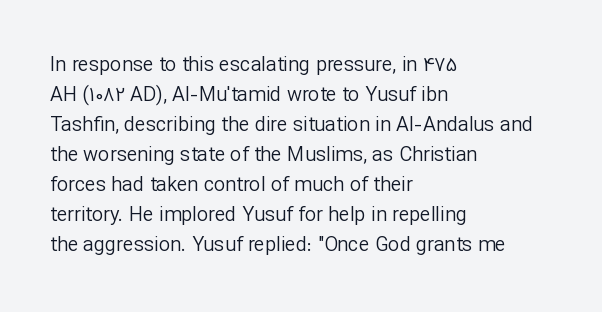
Q: Is the text bold? A: No.
Q: Is the text italic (slanted)? A: No, it is upright.
Q: Is the text underlined? A: No.
Q: How is the paragraph aligned? A: Left-aligned.
Q: Is the spacing between letters normal or unusually wide? A: Normal.
Q: Is the spacing between lines tight, normal or loose? A: Normal.
